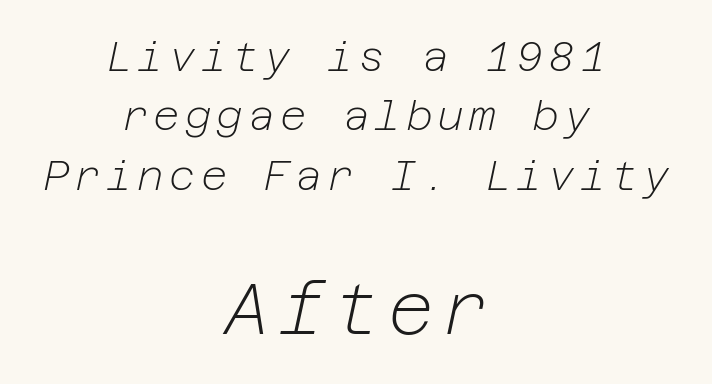
The image shows 71 px light type, italic (leaning right); set centered, normal line spacing (1.45x), not underlined; the second (bottom) block is 1.73x larger; low stroke contrast and a medium x-height.
